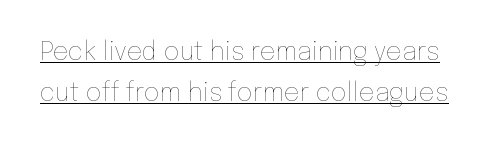
Summary of vertical rhythm: regular, with standard interline spacing. The strokes are not fattened; the text isn't bold. The string is rendered with underlining switched on. What stands out about the letter spacing? Nothing — it is the standard amount.
